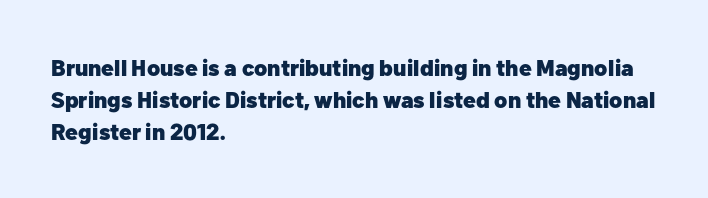
{"italic": "no", "bold": "yes", "underline": "no", "align": "left", "line_spacing": "normal", "line_spacing_ratio": 1.4, "letter_spacing": "normal", "letter_spacing_em": 0.0, "glyph_px": 23}
